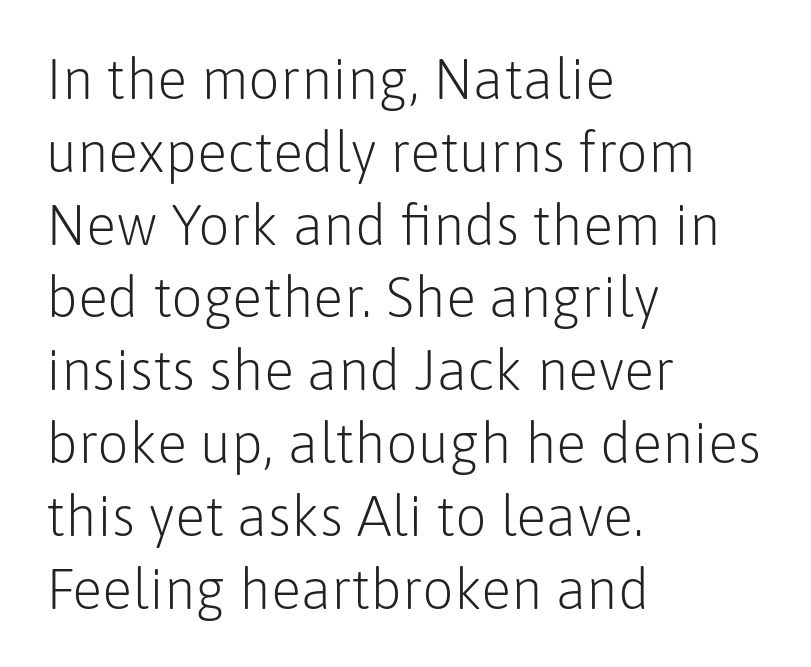
{"serif": "no", "italic": "no", "bold": "no", "weight": "light", "width": "normal", "stroke_contrast": "low", "x_height": "medium", "monospaced": "no", "underline": "no", "align": "left", "line_spacing": "normal", "line_spacing_ratio": 1.3, "letter_spacing": "normal", "letter_spacing_em": 0.0, "glyph_px": 56}
